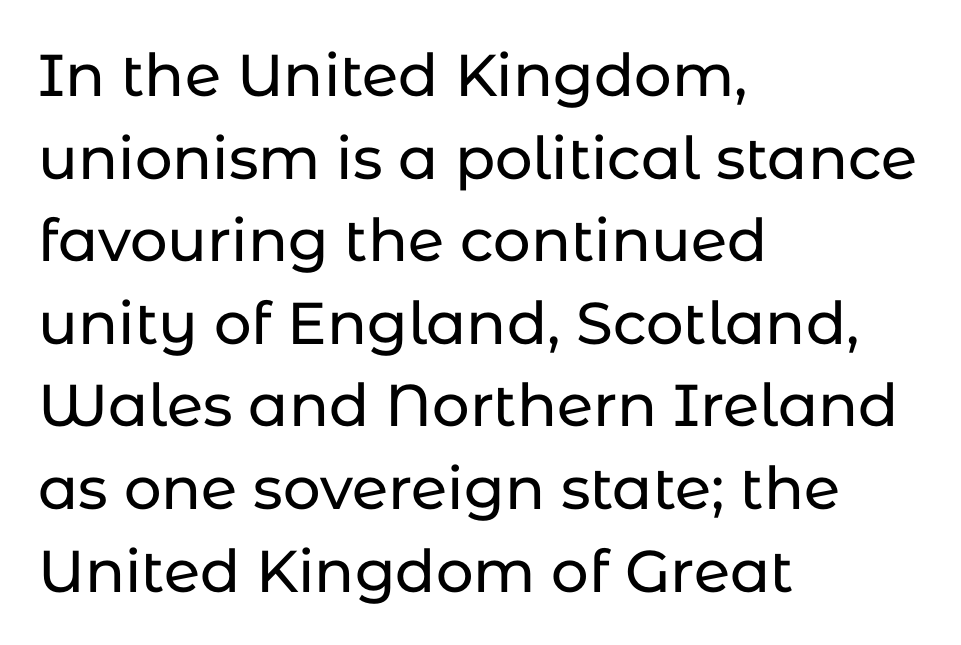
The image shows 59 px sans-serif type, upright; set left-aligned, normal line spacing (1.4x), normal letter spacing, not underlined; low stroke contrast and a medium x-height.
